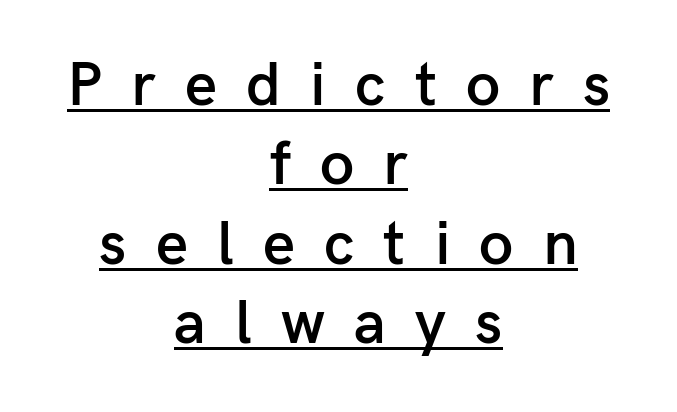
The image shows 62 px semibold sans-serif type, upright; set centered, normal line spacing (1.28x), unusually wide letter spacing (+0.47 em), underlined; low stroke contrast and a medium x-height.
